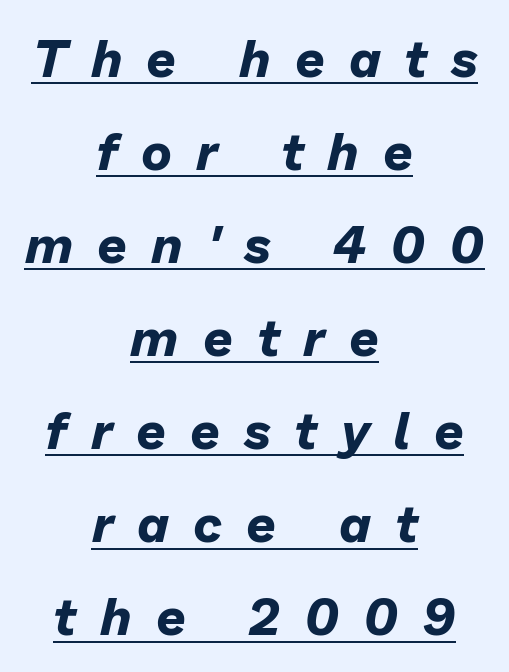
{"italic": "yes", "lean": "right", "slant_degrees": 13, "bold": "yes", "weight": "bold", "width": "normal", "stroke_contrast": "low", "x_height": "medium", "monospaced": "no", "underline": "yes", "align": "center", "line_spacing_ratio": 1.79, "letter_spacing": "wide", "letter_spacing_em": 0.46, "glyph_px": 52}
